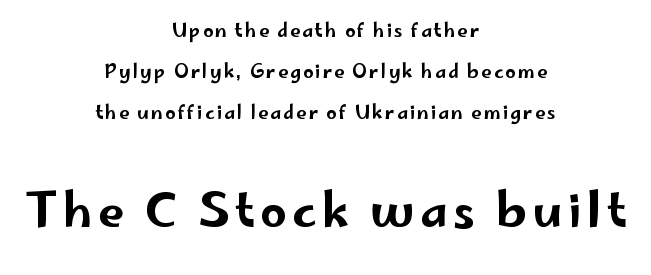
The image shows 46 px wide sans-serif type, upright; set centered, loose line spacing (2.27x), not underlined; the second (bottom) block is 2.56x larger; low stroke contrast and a small x-height.
